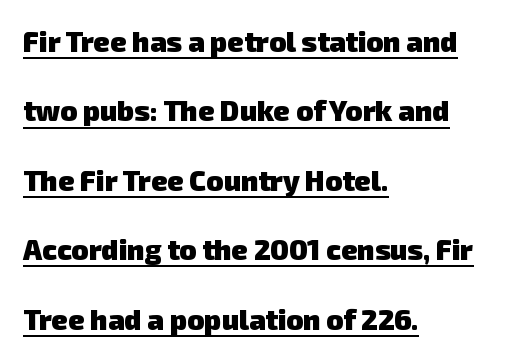
{"serif": "no", "bold": "yes", "weight": "heavy", "width": "normal", "stroke_contrast": "low", "x_height": "medium", "monospaced": "no", "underline": "yes", "align": "left", "line_spacing": "loose", "line_spacing_ratio": 2.48, "letter_spacing": "normal", "letter_spacing_em": 0.0, "glyph_px": 28}
